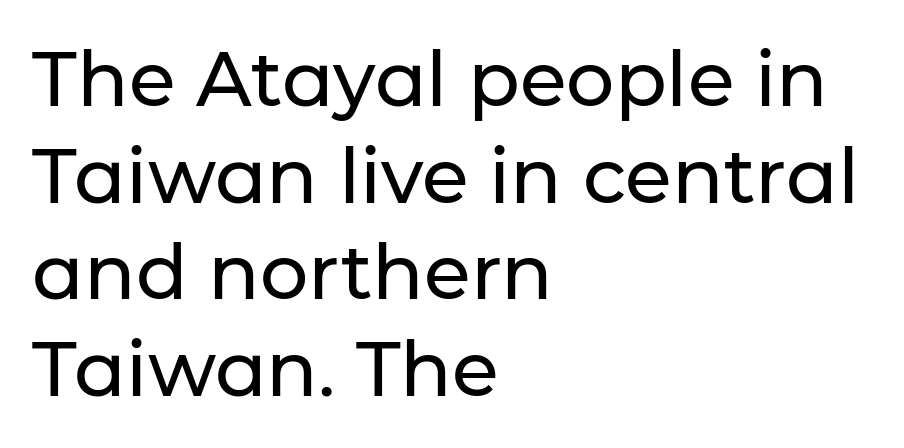
{"serif": "no", "italic": "no", "width": "normal", "stroke_contrast": "low", "x_height": "medium", "monospaced": "no", "underline": "no", "align": "left", "line_spacing": "normal", "line_spacing_ratio": 1.27, "letter_spacing": "normal", "letter_spacing_em": 0.0, "glyph_px": 76}
